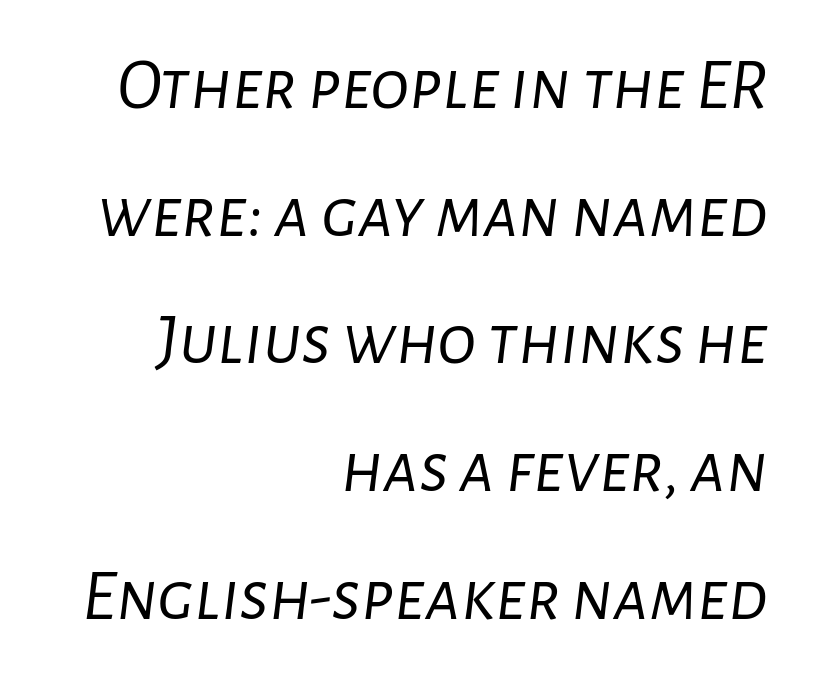
Q: Is the text bold? A: No.
Q: Is the text italic (slanted)? A: Yes, it leans right by about 7 degrees.
Q: Is the text underlined? A: No.
Q: How is the paragraph aligned? A: Right-aligned.
Q: Is the spacing between letters normal or unusually wide? A: Normal.
Q: Width (condensed, normal, or wide)? A: Normal.
Q: Stroke contrast? A: Low.
Q: x-height? A: Medium.
Q: Monospaced? A: No.
